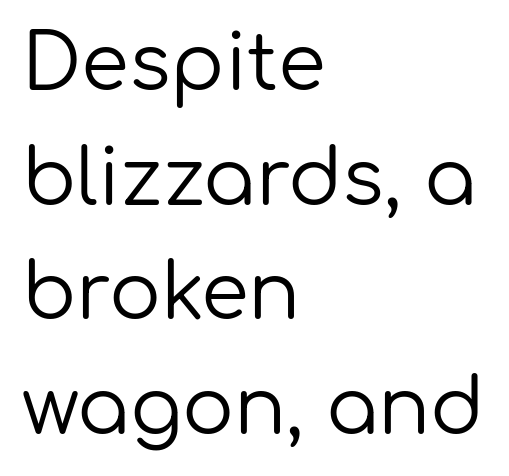
{"serif": "no", "italic": "no", "bold": "no", "weight": "regular", "width": "normal", "stroke_contrast": "low", "x_height": "medium", "monospaced": "no", "underline": "no", "align": "left", "line_spacing": "normal", "line_spacing_ratio": 1.49, "letter_spacing": "normal", "letter_spacing_em": 0.0, "glyph_px": 77}
